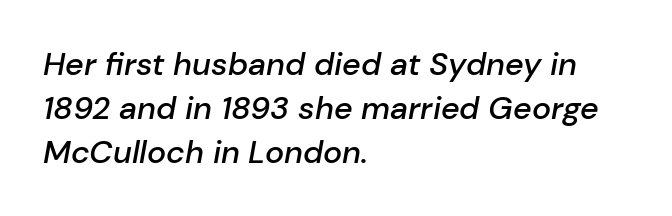
{"italic": "yes", "lean": "right", "slant_degrees": 10, "bold": "semi", "weight": "semibold", "width": "normal", "stroke_contrast": "low", "x_height": "medium", "monospaced": "no", "underline": "no", "align": "left", "line_spacing": "normal", "line_spacing_ratio": 1.37, "letter_spacing": "normal", "letter_spacing_em": 0.0, "glyph_px": 32}
